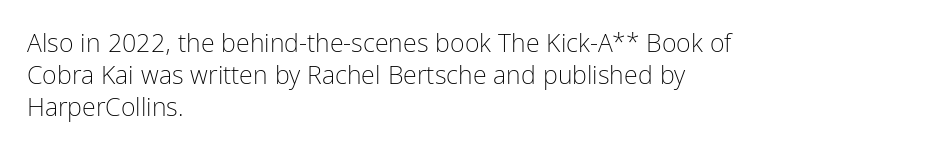
Q: Is the text bold? A: No.
Q: Is the text italic (slanted)? A: No, it is upright.
Q: Is the text underlined? A: No.
Q: How is the paragraph aligned? A: Left-aligned.
Q: Is the spacing between letters normal or unusually wide? A: Normal.
Q: Is the spacing between lines tight, normal or loose? A: Normal.
